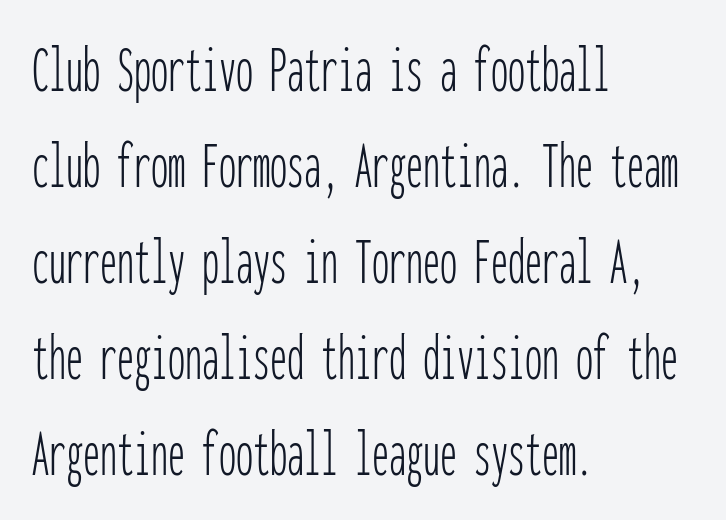
Q: Is the text bold? A: No.
Q: Is the text italic (slanted)? A: No, it is upright.
Q: Is the typeface a serif or a sans-serif typeface? A: Sans-serif.
Q: Is the text underlined? A: No.
Q: How is the paragraph aligned? A: Left-aligned.
Q: Is the spacing between letters normal or unusually wide? A: Normal.
Q: Is the spacing between lines tight, normal or loose? A: Normal.
Q: Width (condensed, normal, or wide)? A: Condensed.
Q: Stroke contrast? A: Low.
Q: x-height? A: Medium.
Q: Monospaced? A: Yes.
